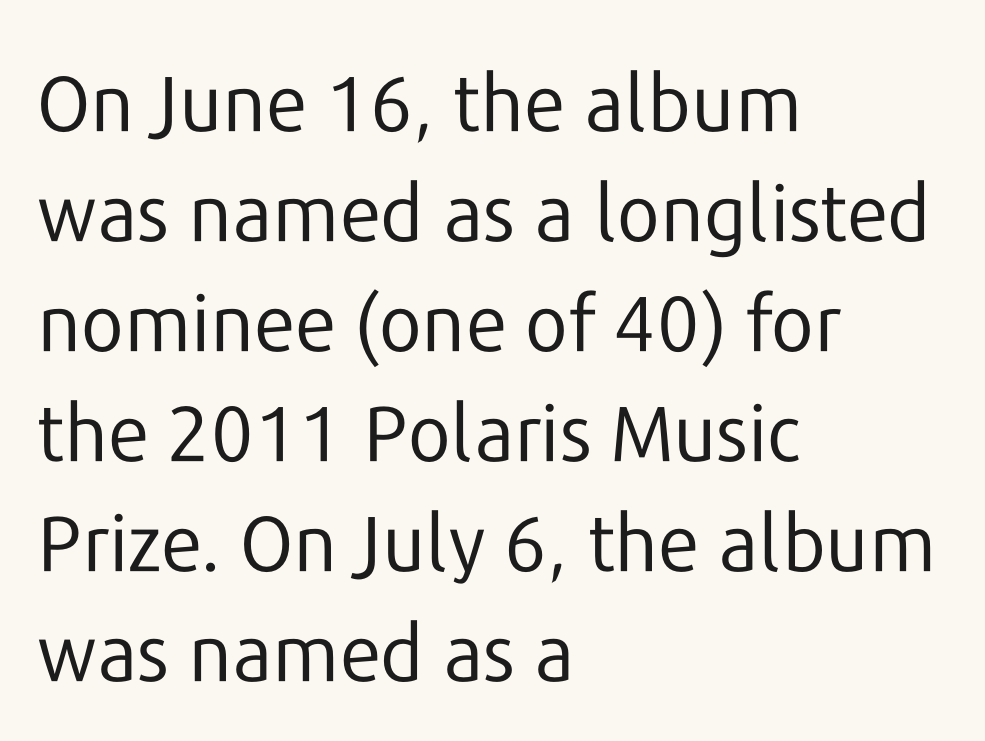
What's the leading like? Ordinary, nothing unusual. The string is rendered with underlining switched off. Here the designer chose a conventional face with non-uniform glyph widths. Standard letterfit; no display-style spreading of the glyphs. Type style note: lacks serifs.
